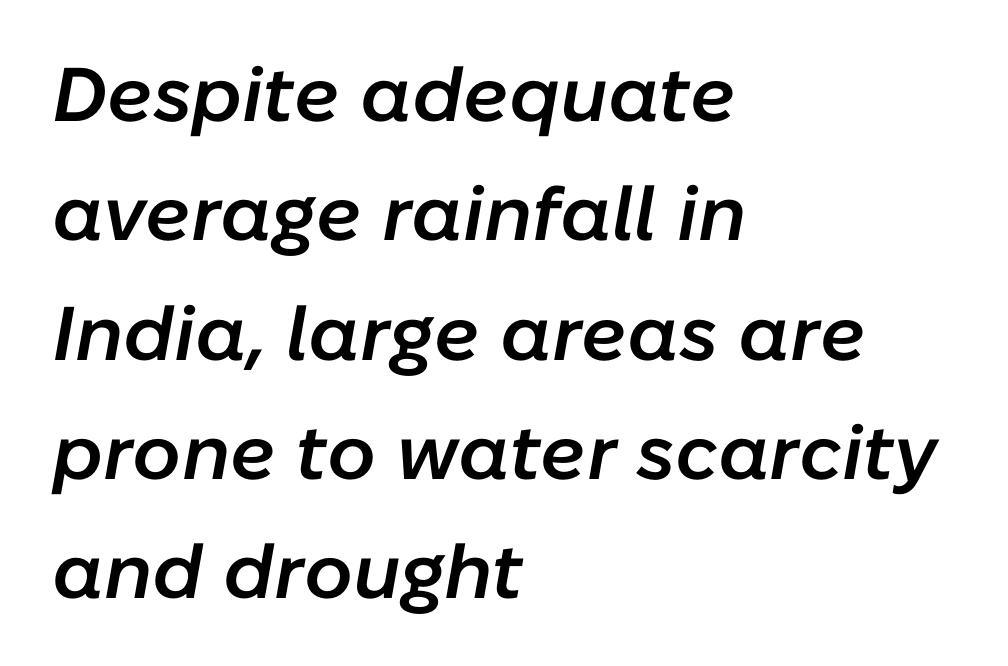
{"italic": "yes", "lean": "right", "slant_degrees": 10, "bold": "semi", "weight": "semibold", "width": "normal", "stroke_contrast": "low", "x_height": "medium", "monospaced": "no", "underline": "no", "align": "left", "line_spacing": "normal", "line_spacing_ratio": 1.57, "letter_spacing": "normal", "letter_spacing_em": 0.0, "glyph_px": 76}
